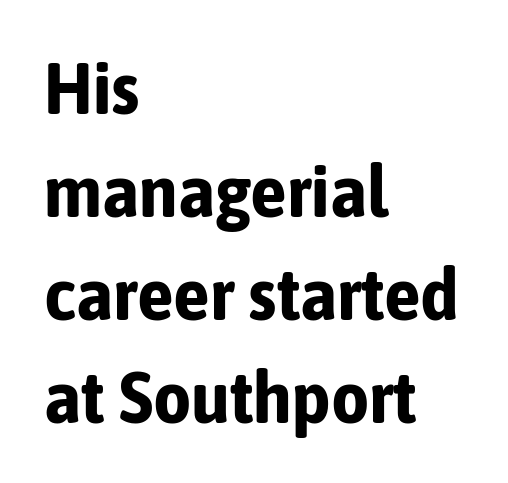
The image shows 74 px bold, condensed sans-serif type, upright; set left-aligned, normal line spacing (1.39x), normal letter spacing, not underlined; low stroke contrast and a medium x-height.
